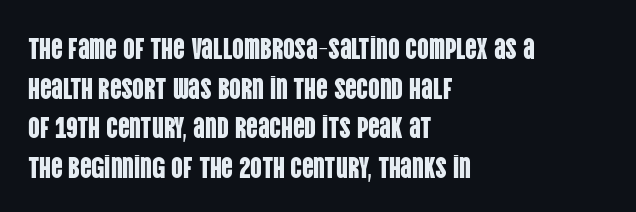
Q: Is the text italic (slanted)? A: No, it is upright.
Q: Is the typeface a serif or a sans-serif typeface? A: Sans-serif.
Q: Is the text underlined? A: No.
Q: How is the paragraph aligned? A: Left-aligned.
Q: Is the spacing between letters normal or unusually wide? A: Normal.
Q: Is the spacing between lines tight, normal or loose? A: Normal.
Q: Width (condensed, normal, or wide)? A: Condensed.
Q: Stroke contrast? A: Low.
Q: x-height? A: Large.
Q: Monospaced? A: No.
